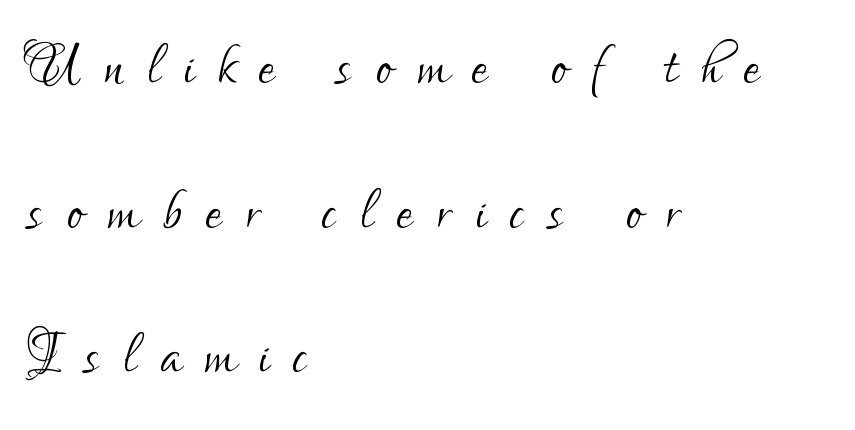
{"serif": "no", "bold": "no", "weight": "light", "width": "condensed", "stroke_contrast": "low", "x_height": "small", "monospaced": "no", "underline": "no", "align": "left", "line_spacing": "loose", "line_spacing_ratio": 1.93, "letter_spacing": "wide", "letter_spacing_em": 0.32, "glyph_px": 75}
